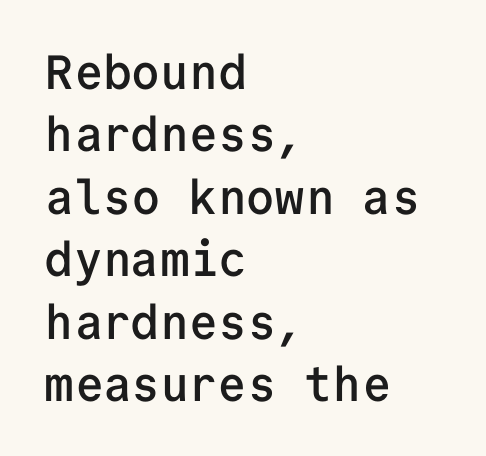
The image shows 48 px semibold sans-serif type, upright, monospaced; set left-aligned, normal line spacing (1.3x), normal letter spacing, not underlined; low stroke contrast and a medium x-height.
